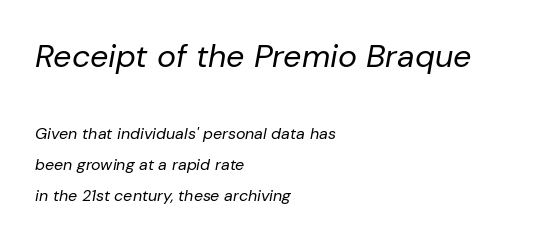
The image shows 32 px regular-weight type, italic (leaning right); set left-aligned, loose line spacing (1.94x), normal letter spacing, not underlined; the first (top) block is 2.0x larger; low stroke contrast and a medium x-height.
